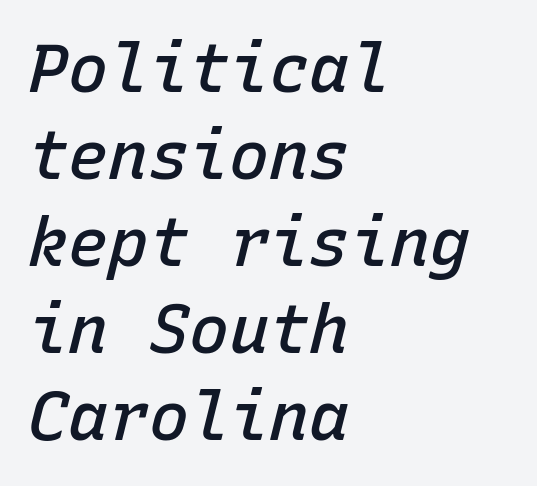
{"italic": "yes", "lean": "right", "slant_degrees": 15, "bold": "semi", "weight": "semibold", "width": "normal", "stroke_contrast": "low", "x_height": "medium", "monospaced": "yes", "underline": "no", "align": "left", "line_spacing": "normal", "line_spacing_ratio": 1.3, "letter_spacing": "normal", "letter_spacing_em": 0.0, "glyph_px": 67}
